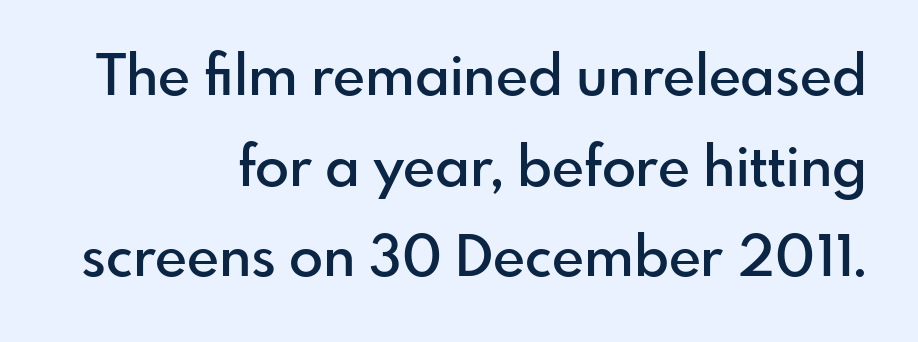
{"serif": "no", "italic": "no", "bold": "semi", "weight": "semibold", "width": "normal", "stroke_contrast": "low", "x_height": "small", "monospaced": "no", "underline": "no", "align": "right", "line_spacing": "normal", "line_spacing_ratio": 1.62, "letter_spacing": "normal", "letter_spacing_em": 0.0, "glyph_px": 56}
